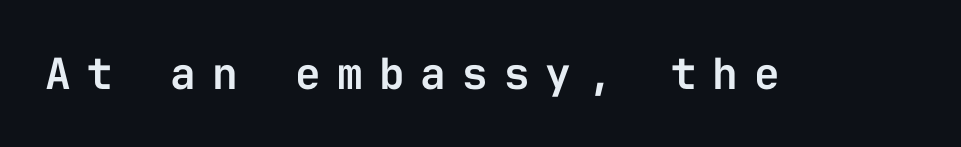
{"serif": "no", "italic": "no", "width": "normal", "stroke_contrast": "low", "x_height": "medium", "monospaced": "yes", "underline": "no", "letter_spacing": "wide", "letter_spacing_em": 0.37, "glyph_px": 43}
